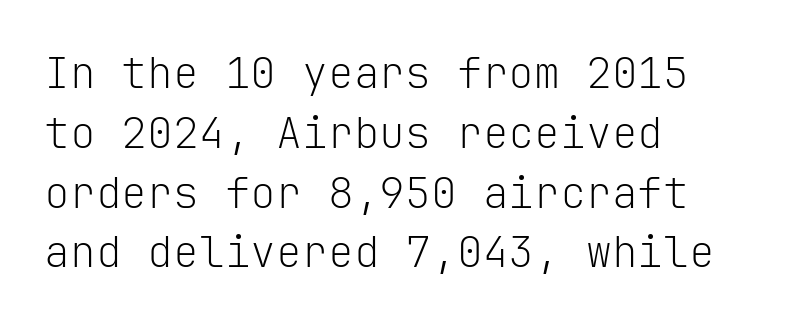
{"serif": "no", "italic": "no", "bold": "no", "weight": "light", "width": "normal", "stroke_contrast": "low", "x_height": "medium", "monospaced": "yes", "underline": "no", "align": "left", "line_spacing": "normal", "line_spacing_ratio": 1.39, "letter_spacing": "normal", "letter_spacing_em": 0.0, "glyph_px": 43}
